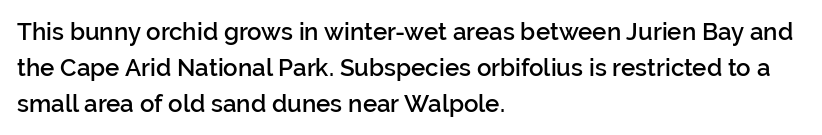
Q: Is the text bold? A: Semi-bold.
Q: Is the text italic (slanted)? A: No, it is upright.
Q: Is the text underlined? A: No.
Q: How is the paragraph aligned? A: Left-aligned.
Q: Is the spacing between letters normal or unusually wide? A: Normal.
Q: Is the spacing between lines tight, normal or loose? A: Normal.
